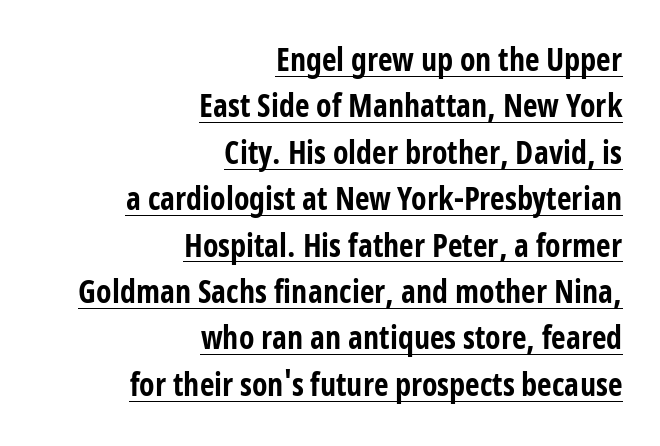
In terms of letterform style, serifs are entirely absent. This sample carries an underscore along the baseline area. The typography opts for an upright posture over an oblique one. Is the type bold? Yes — the strokes are clearly thick and heavy. Think of a printed novel: that variable character pitch is what you see here. Default kerning and tracking; the words read as compact shapes.
